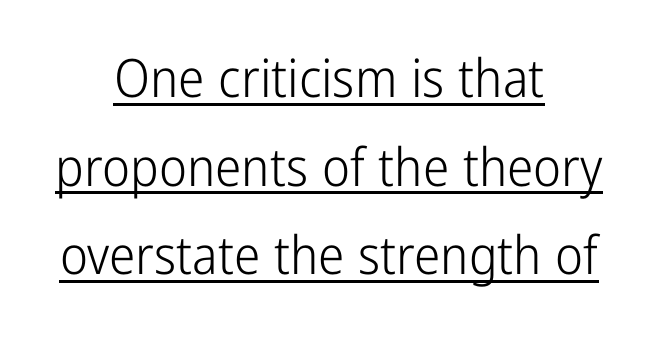
The image shows 53 px light, condensed sans-serif type, upright; set centered, normal line spacing (1.67x), normal letter spacing, underlined; low stroke contrast and a medium x-height.
